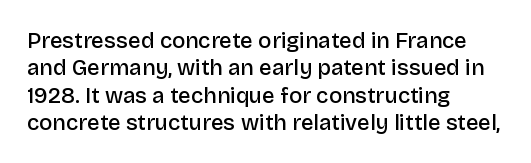
Typographic density is moderately raised because the face is semibold. Vertical strokes here are truly vertical. Between one letter and the next there's only the usual sliver of space. The setting favours the left margin, as ordinary paragraphs usually do.
